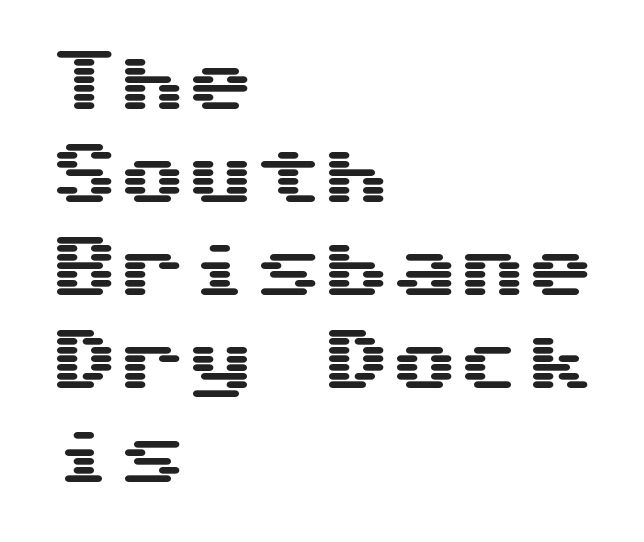
{"serif": "no", "italic": "no", "width": "wide", "stroke_contrast": "medium", "x_height": "medium", "underline": "no", "align": "left", "line_spacing": "normal", "line_spacing_ratio": 1.37, "letter_spacing": "normal", "letter_spacing_em": 0.0, "glyph_px": 68}
